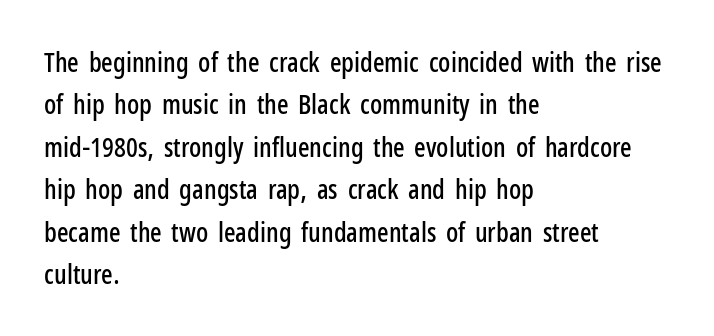
Successive baselines arrive at the customary interval. Tall strokes in this sample are plumb rather than angled. Where is the straight margin? On the left. Lines of text with bare space underneath. Each word holds together tightly as a unit, with standard inter-letter gaps.
